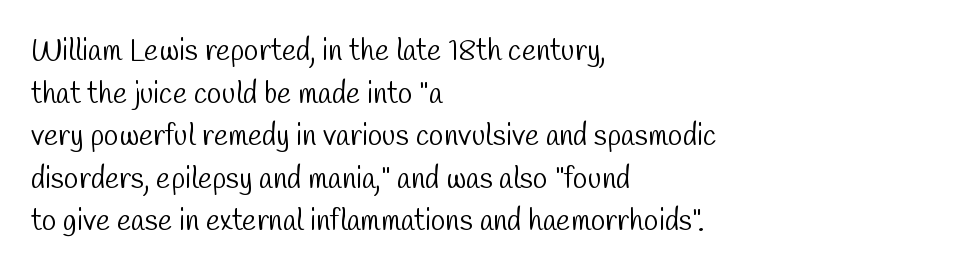
The image shows 30 px light, condensed sans-serif type; set left-aligned, normal line spacing (1.42x), normal letter spacing, not underlined; low stroke contrast and a medium x-height.
